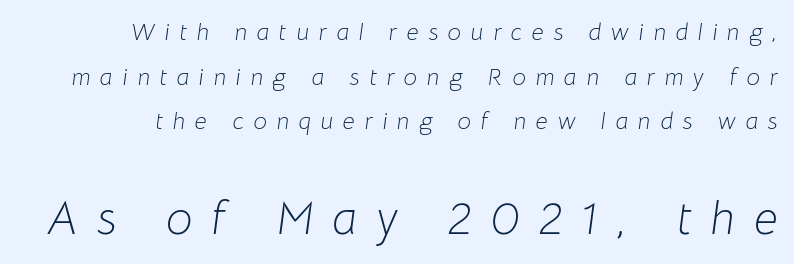
The image shows 47 px light type, italic (leaning right); set right-aligned, line spacing 1.86x, unusually wide letter spacing (+0.4 em), not underlined; the second (bottom) block is 1.96x larger; low stroke contrast and a medium x-height.
